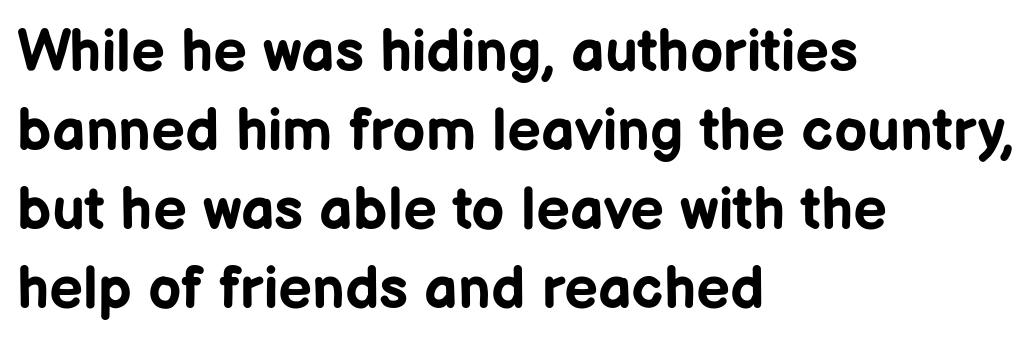
{"serif": "no", "italic": "no", "bold": "yes", "weight": "bold", "width": "normal", "stroke_contrast": "low", "x_height": "medium", "monospaced": "no", "underline": "no", "align": "left", "line_spacing": "normal", "line_spacing_ratio": 1.34, "letter_spacing": "normal", "letter_spacing_em": 0.0, "glyph_px": 59}
